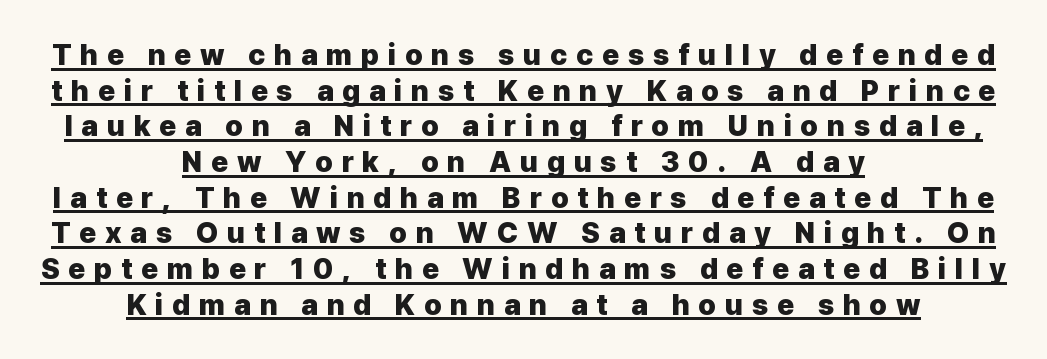
Examine the stroke ends and you'll find no serifs. This is heavy type, rendered in bold. Here the designer chose a conventional face with non-uniform glyph widths. Does a line run under the words? Yes, clearly. Posture: vertical.
